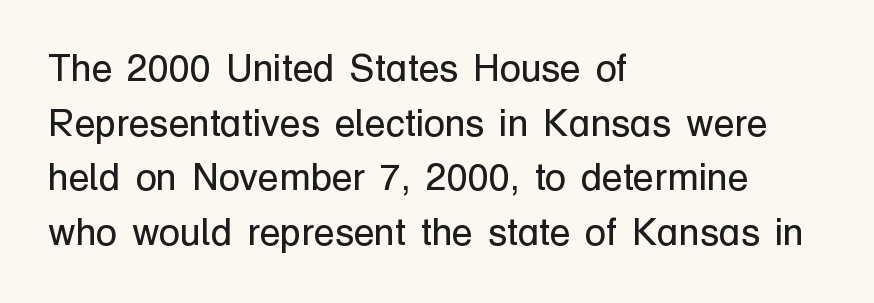
The image shows 38 px regular-weight sans-serif type, upright; set left-aligned, normal line spacing (1.44x), normal letter spacing, not underlined; low stroke contrast and a medium x-height.
